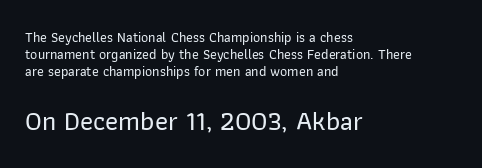
{"italic": "no", "underline": "no", "align": "left", "line_spacing_ratio": 1.22, "letter_spacing": "normal", "letter_spacing_em": 0.0, "larger_block": "second", "size_ratio": 1.93, "glyph_px": 27}
